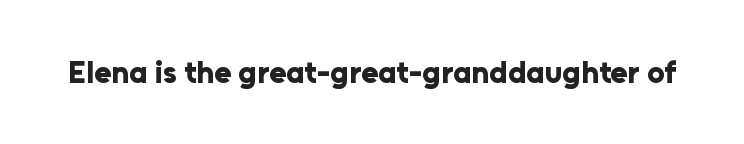
The image shows 31 px bold sans-serif type, upright; set normal letter spacing, not underlined; low stroke contrast and a medium x-height.
